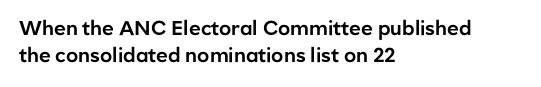
The image shows 20 px text type, upright; set left-aligned, normal line spacing (1.37x), normal letter spacing, not underlined.
